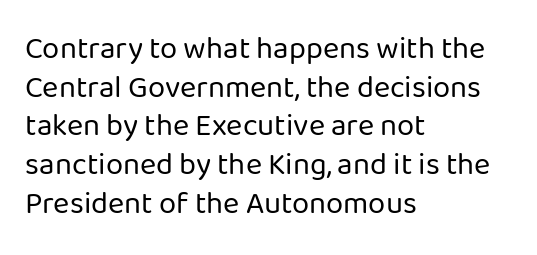
Typographically, this falls in the sans-serif category. Think of a printed novel: that variable character pitch is what you see here. Quick note: not italic, upright. Each word holds together tightly as a unit, with standard inter-letter gaps.
